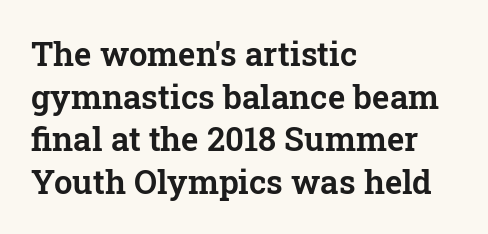
The letters stand straight up with perfectly vertical stems. A normal amount of white space separates one row of letters from the next. The rendering uses natural spacing where letterforms have individual widths. Descender tails drop into unmarked territory. Note: serifs present on the glyphs.
